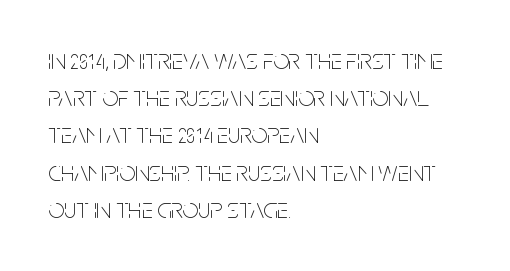
The image shows 28 px thin, condensed sans-serif type, upright; set left-aligned, normal line spacing (1.33x), normal letter spacing, not underlined; low stroke contrast and a large x-height.
